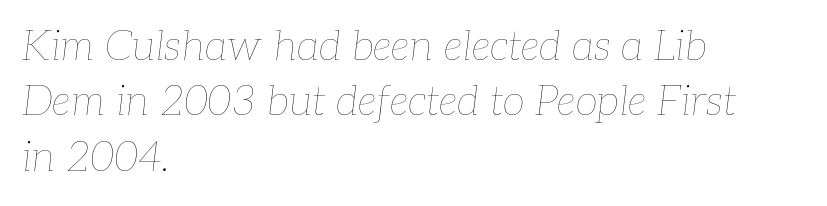
Q: Is the text bold? A: No.
Q: Is the text italic (slanted)? A: Yes, it leans right by about 7 degrees.
Q: Is the text underlined? A: No.
Q: How is the paragraph aligned? A: Left-aligned.
Q: Is the spacing between letters normal or unusually wide? A: Normal.
Q: Is the spacing between lines tight, normal or loose? A: Normal.
Q: Width (condensed, normal, or wide)? A: Normal.
Q: Stroke contrast? A: Low.
Q: x-height? A: Medium.
Q: Monospaced? A: No.
